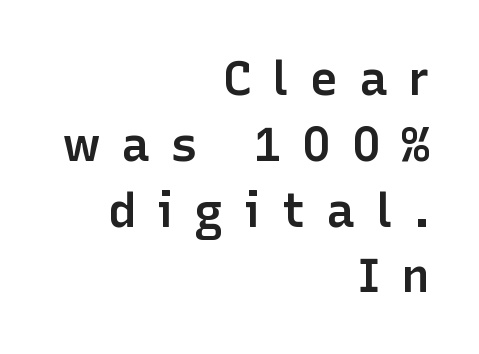
Q: Is the text bold? A: Semi-bold.
Q: Is the text italic (slanted)? A: No, it is upright.
Q: Is the typeface a serif or a sans-serif typeface? A: Sans-serif.
Q: Is the text underlined? A: No.
Q: How is the paragraph aligned? A: Right-aligned.
Q: Is the spacing between letters normal or unusually wide? A: Unusually wide.
Q: Is the spacing between lines tight, normal or loose? A: Normal.
Q: Width (condensed, normal, or wide)? A: Normal.
Q: Stroke contrast? A: Low.
Q: x-height? A: Medium.
Q: Monospaced? A: No.
